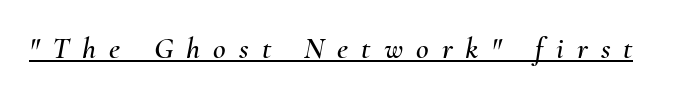
The image shows 31 px text type, italic (leaning right); set unusually wide letter spacing (+0.42 em), underlined; medium stroke contrast and a small x-height.
